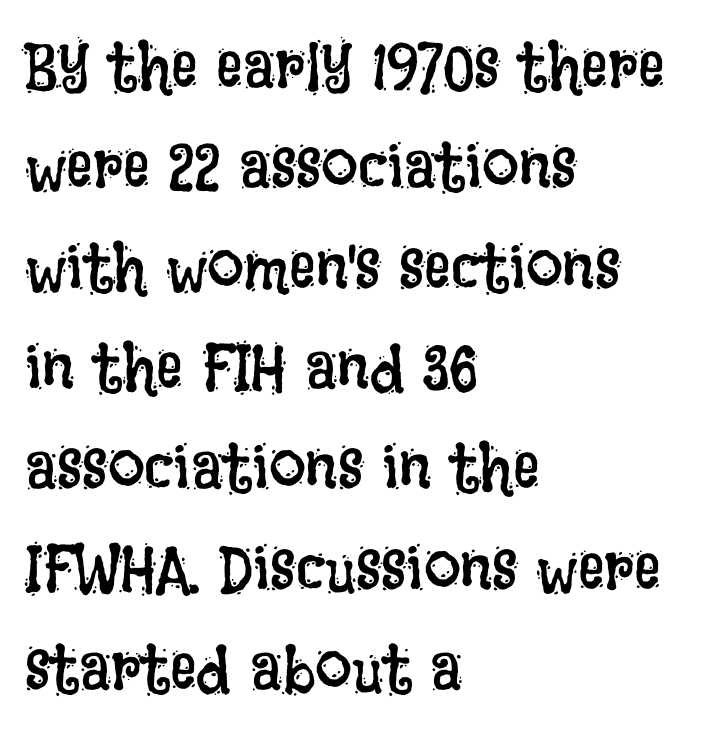
{"italic": "no", "bold": "no", "weight": "regular", "width": "condensed", "stroke_contrast": "low", "x_height": "large", "monospaced": "no", "underline": "no", "align": "left", "line_spacing": "normal", "line_spacing_ratio": 1.52, "letter_spacing": "normal", "letter_spacing_em": 0.0, "glyph_px": 66}
